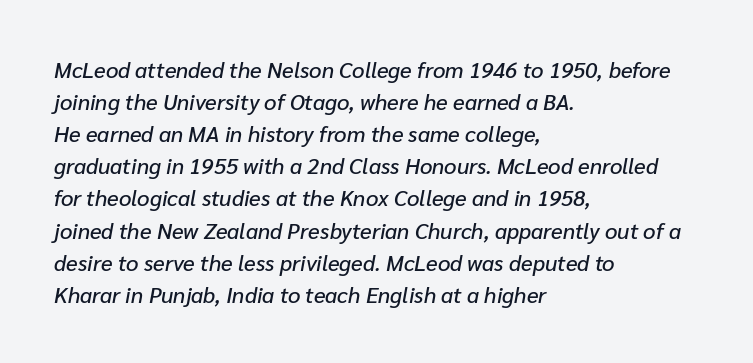
{"italic": "yes", "lean": "right", "slant_degrees": 10, "underline": "no", "align": "left", "line_spacing": "normal", "line_spacing_ratio": 1.46, "letter_spacing": "normal", "letter_spacing_em": 0.0, "glyph_px": 22}
